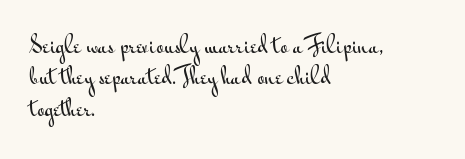
Unmarked baselines from the first word to the last. The lines in this sample share a left origin and differ only in where they stop. Summary of vertical rhythm: regular, with standard interline spacing. Inter-character spacing is left at the font's built-in metrics.
